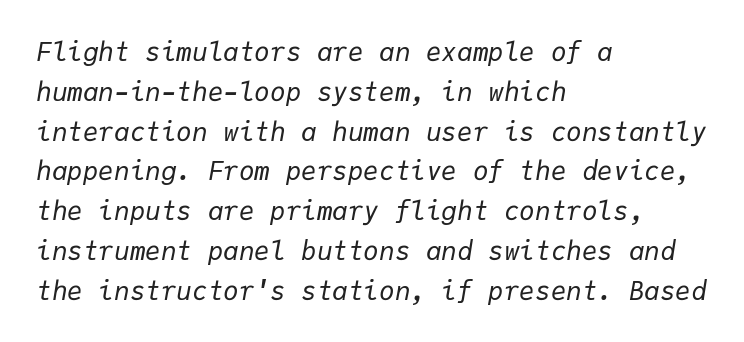
Check the space under the baseline: it is left empty. Style check: oblique. If you measured baseline to baseline, you'd find a middling distance. The lines are quadded left.
